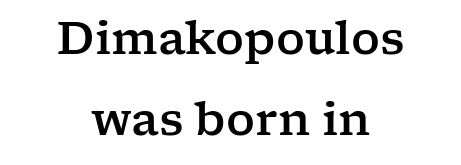
The image shows 45 px wide serif type, upright; set centered, line spacing 1.8x, normal letter spacing, not underlined; low stroke contrast and a medium x-height.
